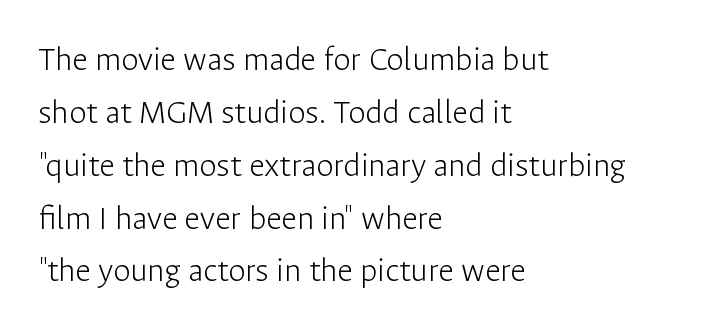
The image shows 35 px light sans-serif type, upright; set left-aligned, normal line spacing (1.51x), normal letter spacing, not underlined; low stroke contrast and a medium x-height.
